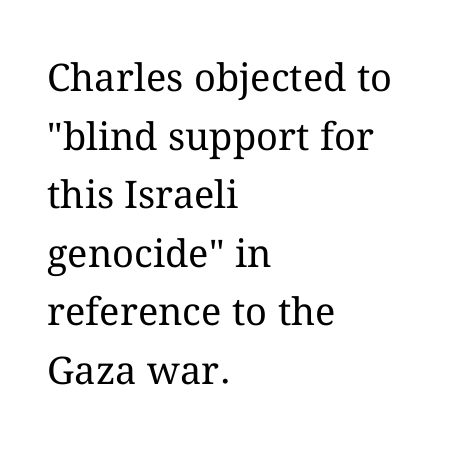
{"italic": "no", "bold": "no", "weight": "regular", "width": "normal", "stroke_contrast": "medium", "x_height": "medium", "monospaced": "no", "underline": "no", "align": "left", "line_spacing": "normal", "line_spacing_ratio": 1.54, "letter_spacing": "normal", "letter_spacing_em": 0.0, "glyph_px": 38}
